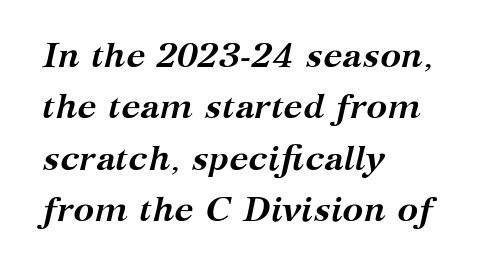
The image shows 35 px semibold serif type, italic (leaning right); set left-aligned, normal line spacing (1.47x), normal letter spacing, not underlined; medium stroke contrast and a medium x-height.
